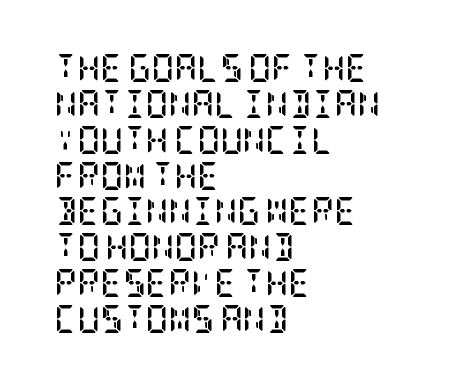
The zone under the glyphs is completely vacant. The designer went with a serif here, giving each stem small feet. A student would call this left alignment; a typographer would say flush left, rag right. The block of text has a typical density, with ordinary space between rows. The letters sit at their default tracking, neither squeezed nor spread.
